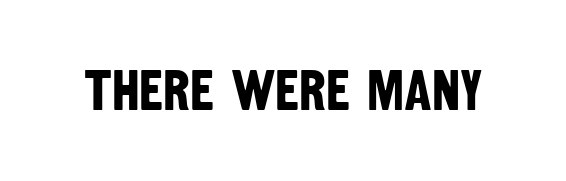
{"serif": "no", "bold": "yes", "weight": "bold", "width": "condensed", "stroke_contrast": "low", "x_height": "large", "monospaced": "no", "underline": "no", "letter_spacing": "normal", "letter_spacing_em": 0.0, "glyph_px": 57}
